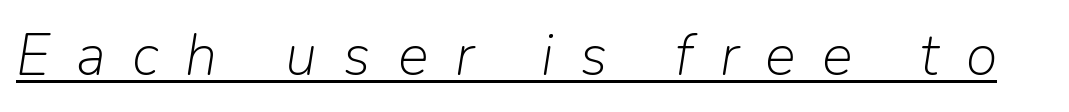
Q: Is the text bold? A: No.
Q: Is the text italic (slanted)? A: Yes, it leans right by about 9 degrees.
Q: Is the text underlined? A: Yes.
Q: Is the spacing between letters normal or unusually wide? A: Unusually wide.
Q: Width (condensed, normal, or wide)? A: Normal.
Q: Stroke contrast? A: Low.
Q: x-height? A: Medium.
Q: Monospaced? A: No.
